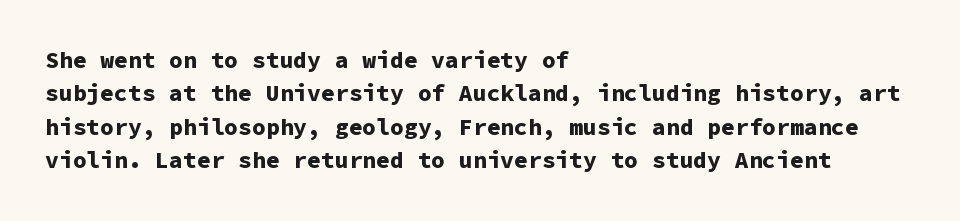
The image shows 23 px bold type, upright; set left-aligned, normal line spacing (1.45x), normal letter spacing, not underlined.
